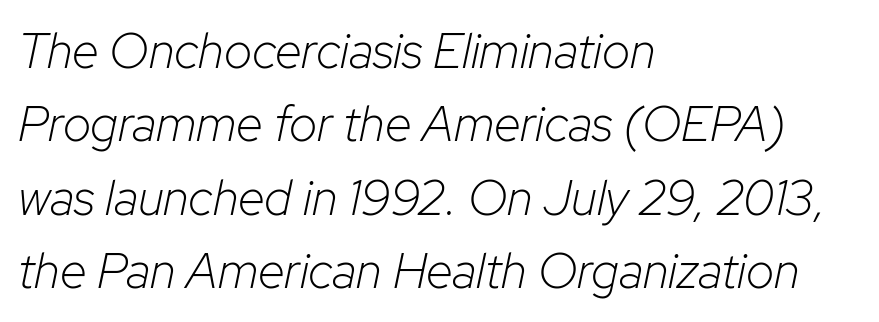
The image shows 49 px light type, italic (leaning right); set left-aligned, normal line spacing (1.5x), normal letter spacing, not underlined; low stroke contrast and a medium x-height.
